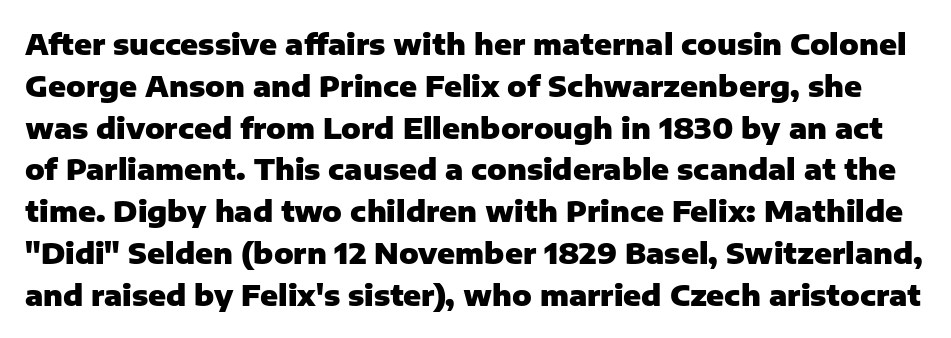
The image shows 29 px heavy sans-serif type, upright; set normal line spacing (1.44x), normal letter spacing, not underlined; low stroke contrast and a medium x-height.
